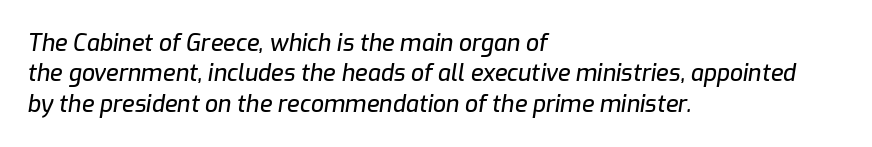
The image shows 23 px text type, italic (leaning right); set left-aligned, normal line spacing (1.32x), normal letter spacing, not underlined.
